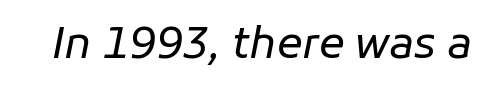
Q: Is the text bold? A: No.
Q: Is the text italic (slanted)? A: Yes, it leans right by about 11 degrees.
Q: Is the text underlined? A: No.
Q: Is the spacing between letters normal or unusually wide? A: Normal.
Q: Width (condensed, normal, or wide)? A: Normal.
Q: Stroke contrast? A: Low.
Q: x-height? A: Medium.
Q: Monospaced? A: No.
